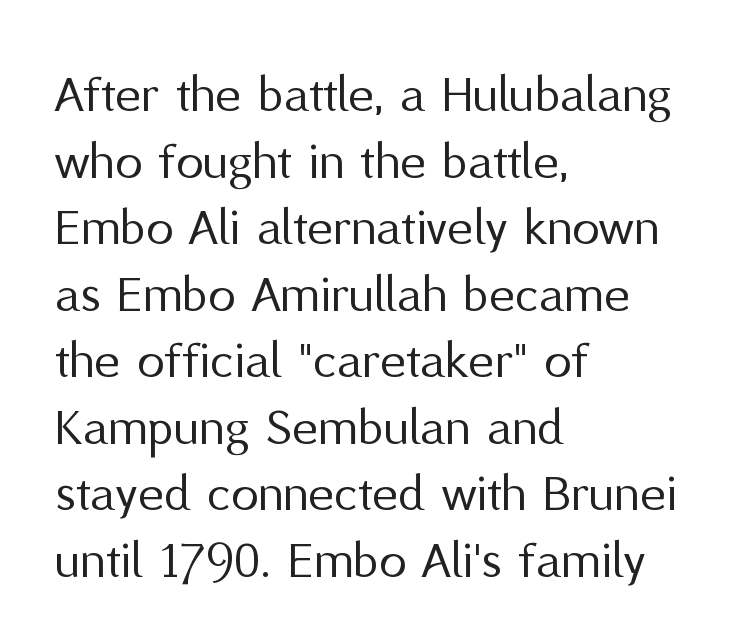
Q: Is the text bold? A: No.
Q: Is the text italic (slanted)? A: No, it is upright.
Q: Is the typeface a serif or a sans-serif typeface? A: Sans-serif.
Q: Is the text underlined? A: No.
Q: How is the paragraph aligned? A: Left-aligned.
Q: Is the spacing between letters normal or unusually wide? A: Normal.
Q: Width (condensed, normal, or wide)? A: Normal.
Q: Stroke contrast? A: Medium.
Q: x-height? A: Medium.
Q: Monospaced? A: No.
